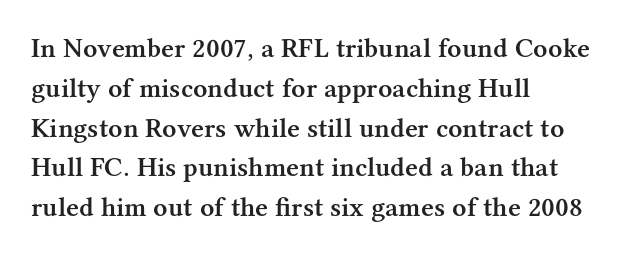
A somewhat darkened texture: the type is semibold rather than bold. Descenders are the only things crossing below the line. Every stem runs plumb, perpendicular to the baseline. The face used here is seriffed, in the tradition of book romans.
